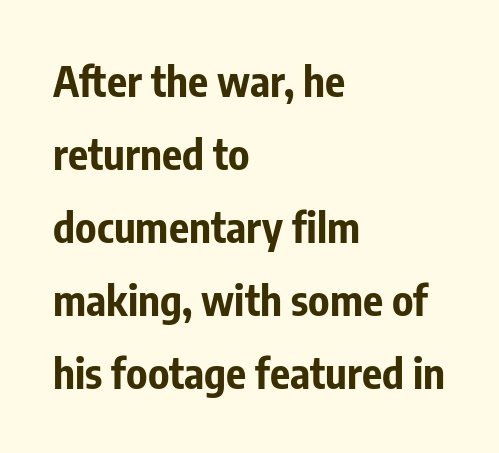
{"serif": "no", "italic": "no", "bold": "yes", "weight": "bold", "width": "condensed", "stroke_contrast": "low", "x_height": "medium", "monospaced": "no", "underline": "no", "align": "left", "line_spacing_ratio": 1.74, "letter_spacing": "normal", "letter_spacing_em": 0.0, "glyph_px": 42}
